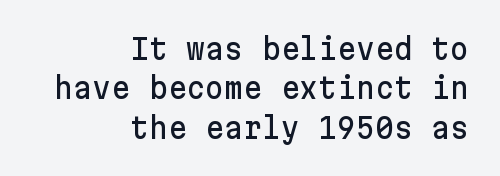
Designer's note — italics off, roman on. Is the block centered? No — it sits flush against the right margin. Leading: standard. In terms of letterform style, serifs are entirely absent.
